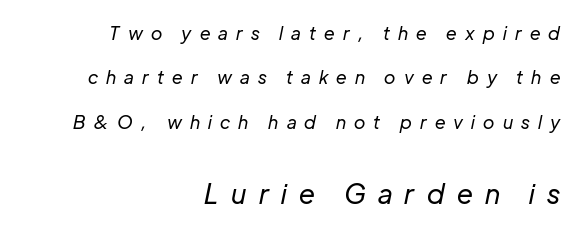
Substantial extra tracking has been applied to these lines. Heft: none added — not bold. A bare baseline throughout the passage. Italic: yes, the glyphs are oblique. Size contrast runs from small at the top to large at the bottom.
